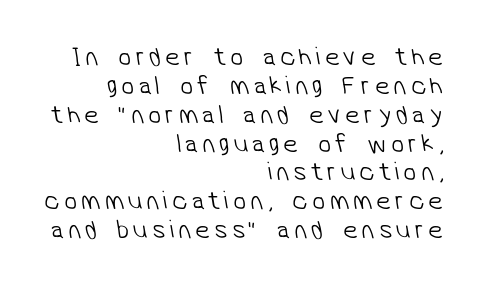
{"bold": "no", "underline": "no", "align": "right", "line_spacing": "tight", "line_spacing_ratio": 1.11, "glyph_px": 26}
